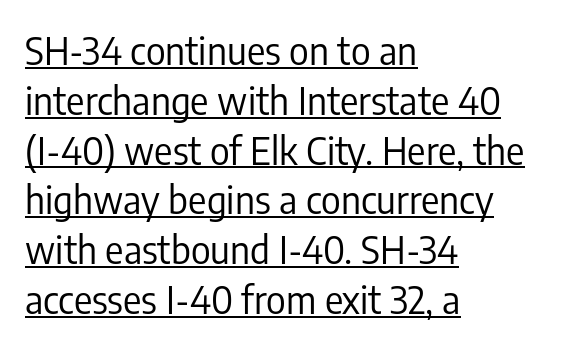
Looks like regular typesetting: each glyph gets only the width it needs. No heavy texture on the line: the type isn't bold. Like a heading marked for emphasis, these lines bear an underscore. This sample uses a sans-serif face. This rendering uses left alignment, leaving the right contour irregular.
